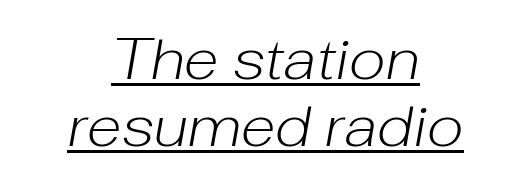
Q: Is the text bold? A: No.
Q: Is the text italic (slanted)? A: Yes, it leans right by about 10 degrees.
Q: Is the text underlined? A: Yes.
Q: How is the paragraph aligned? A: Centered.
Q: Is the spacing between letters normal or unusually wide? A: Normal.
Q: Width (condensed, normal, or wide)? A: Normal.
Q: Stroke contrast? A: Low.
Q: x-height? A: Medium.
Q: Monospaced? A: No.
